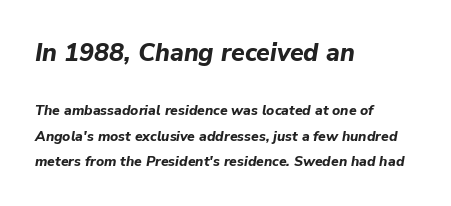
{"italic": "yes", "lean": "right", "slant_degrees": 9, "bold": "yes", "underline": "no", "align": "left", "line_spacing_ratio": 1.81, "letter_spacing": "normal", "letter_spacing_em": 0.0, "larger_block": "first", "size_ratio": 1.79, "glyph_px": 25}
